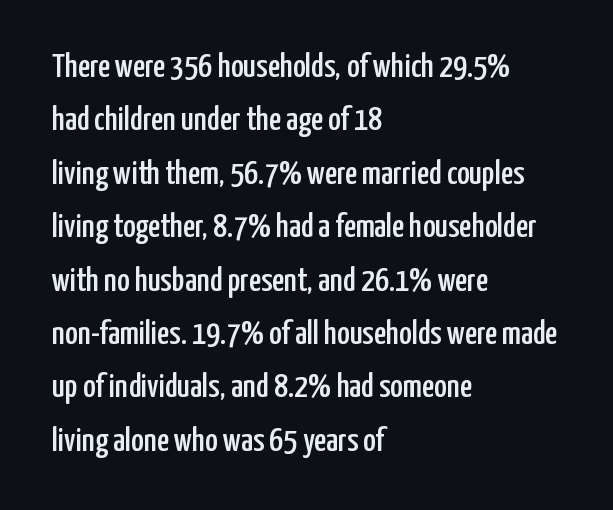
A normal amount of white space separates one row of letters from the next. Spacing verdict: proportional, widths tailored to each character. The lines in this sample share a left origin and differ only in where they stop. The strip under each line holds only bare page.
